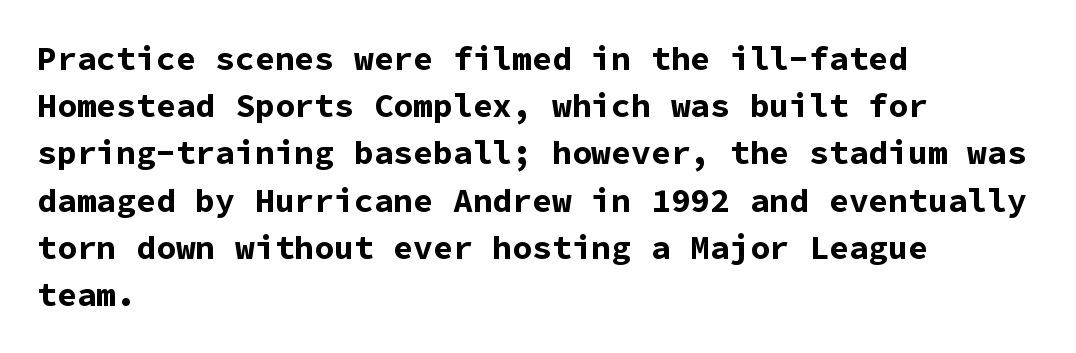
{"serif": "no", "italic": "no", "bold": "yes", "weight": "bold", "width": "normal", "stroke_contrast": "low", "x_height": "medium", "monospaced": "yes", "underline": "no", "align": "left", "line_spacing": "normal", "line_spacing_ratio": 1.43, "letter_spacing": "normal", "letter_spacing_em": 0.0, "glyph_px": 33}
